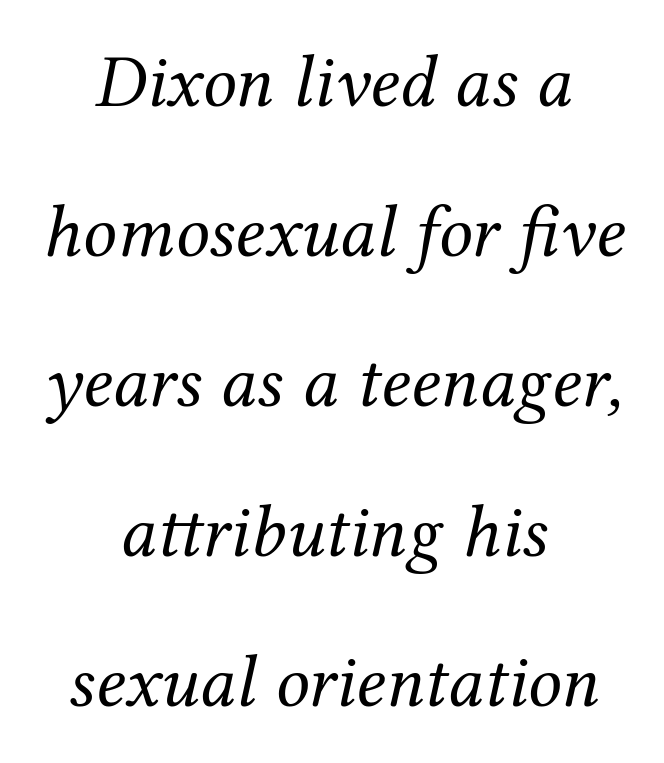
The image shows 75 px regular-weight serif type, italic (leaning right); set centered, loose line spacing (2.0x), normal letter spacing, not underlined; medium stroke contrast and a medium x-height.
